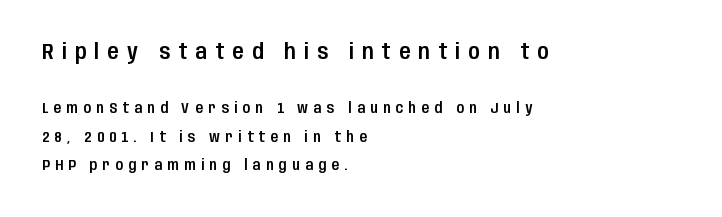
{"italic": "no", "underline": "no", "align": "left", "line_spacing": "loose", "line_spacing_ratio": 2.03, "letter_spacing": "wide", "letter_spacing_em": 0.39, "larger_block": "first", "size_ratio": 1.5, "glyph_px": 21}
